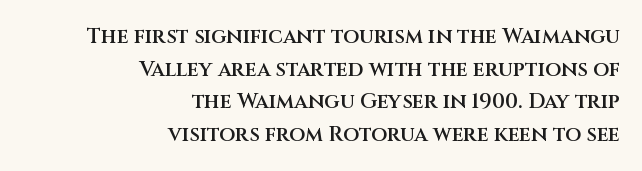
Q: Is the text bold? A: Semi-bold.
Q: Is the text italic (slanted)? A: No, it is upright.
Q: Is the text underlined? A: No.
Q: How is the paragraph aligned? A: Right-aligned.
Q: Is the spacing between letters normal or unusually wide? A: Normal.
Q: Is the spacing between lines tight, normal or loose? A: Normal.
